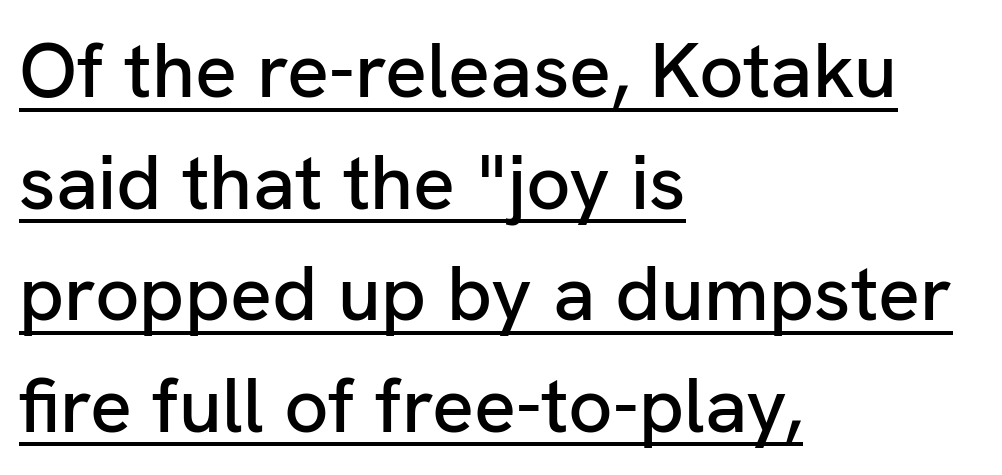
Q: Is the text italic (slanted)? A: No, it is upright.
Q: Is the typeface a serif or a sans-serif typeface? A: Sans-serif.
Q: Is the text underlined? A: Yes.
Q: How is the paragraph aligned? A: Left-aligned.
Q: Is the spacing between letters normal or unusually wide? A: Normal.
Q: Is the spacing between lines tight, normal or loose? A: Normal.
Q: Width (condensed, normal, or wide)? A: Normal.
Q: Stroke contrast? A: Low.
Q: x-height? A: Medium.
Q: Monospaced? A: No.
